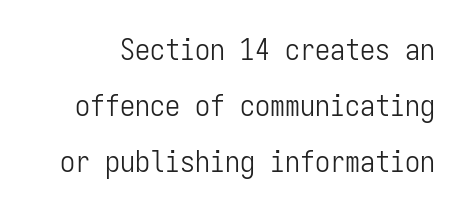
{"serif": "no", "italic": "no", "bold": "no", "weight": "light", "width": "condensed", "stroke_contrast": "low", "x_height": "medium", "monospaced": "yes", "underline": "no", "line_spacing_ratio": 1.86, "letter_spacing": "normal", "letter_spacing_em": 0.0, "glyph_px": 30}
